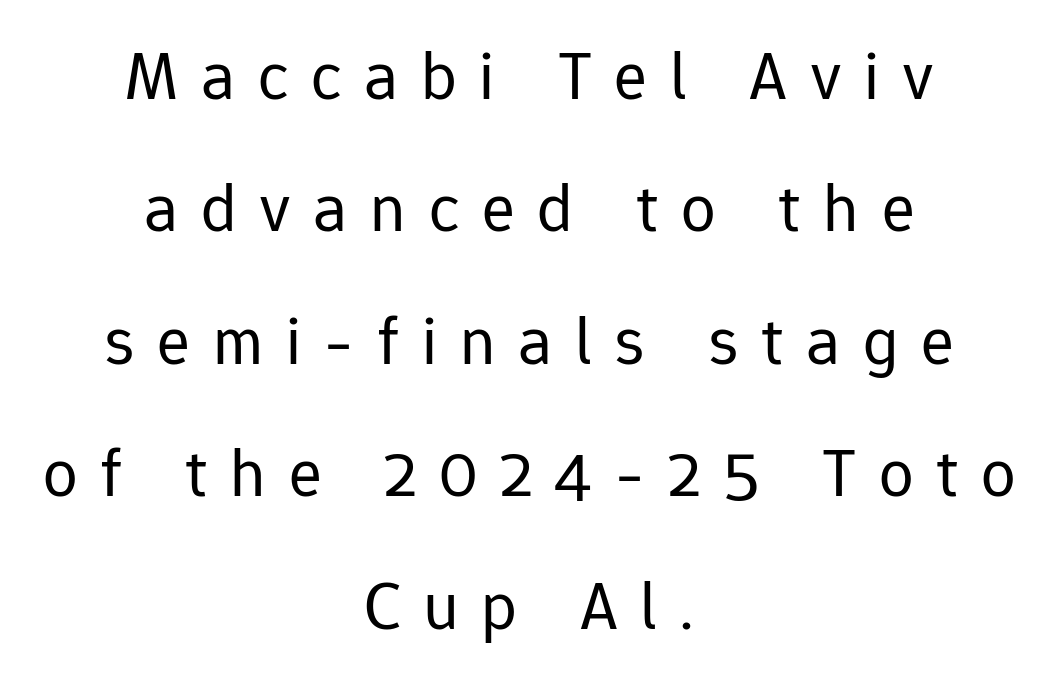
A bare baseline throughout the passage. This is roman type, the default non-slanted kind. The paragraph shown floats in the horizontal middle. Look at the bottom of the vertical strokes: they stop flat, with no serifs. This block would shrink considerably if given ordinary leading; it's expanded now.
